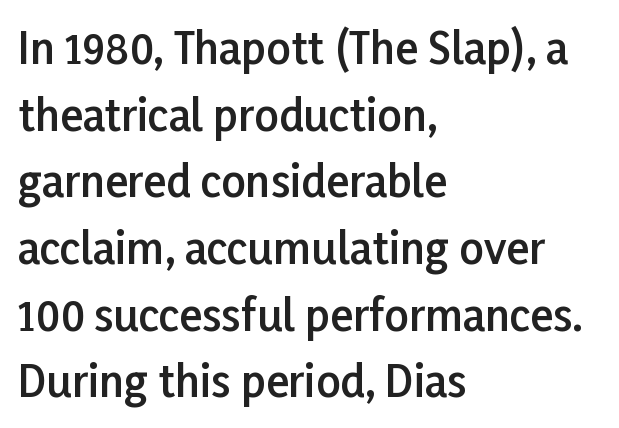
Horizontal alignment here is leftward, the default for most running prose. Typesetter's note: demi weight, one step under bold. Does extra space separate the letters? No, they use regular spacing. Look at the bottom of the vertical strokes: they stop flat, with no serifs. Compared with typical paragraphs, the rows here are spaced about the same.
